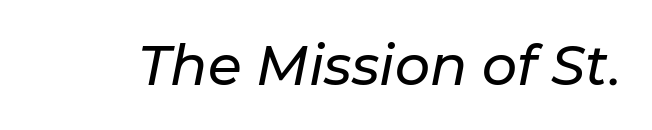
Letters rest on an invisible, unmarked baseline. You can tell it's italic because the verticals aren't actually vertical. You could not count columns in this text — the font is proportionally spaced. Short note: letters normally spaced.
